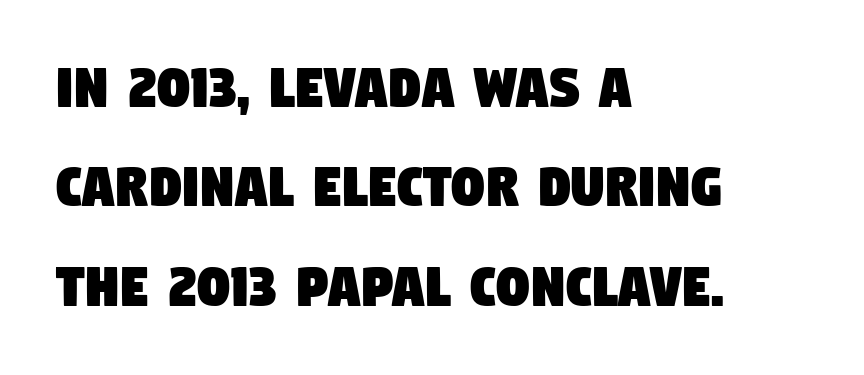
{"serif": "no", "width": "condensed", "stroke_contrast": "low", "x_height": "large", "monospaced": "no", "underline": "no", "align": "left", "line_spacing": "normal", "line_spacing_ratio": 1.53, "letter_spacing": "normal", "letter_spacing_em": 0.0, "glyph_px": 65}
